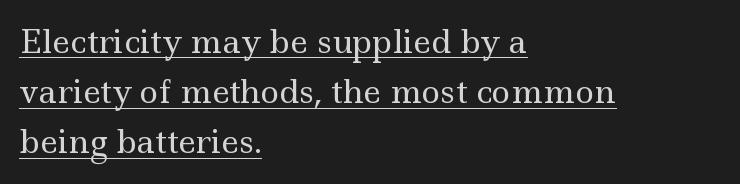
Q: Is the text bold? A: No.
Q: Is the text italic (slanted)? A: No, it is upright.
Q: Is the typeface a serif or a sans-serif typeface? A: Serif.
Q: Is the text underlined? A: Yes.
Q: How is the paragraph aligned? A: Left-aligned.
Q: Is the spacing between letters normal or unusually wide? A: Normal.
Q: Is the spacing between lines tight, normal or loose? A: Normal.
Q: Width (condensed, normal, or wide)? A: Wide.
Q: x-height? A: Small.
Q: Monospaced? A: No.
